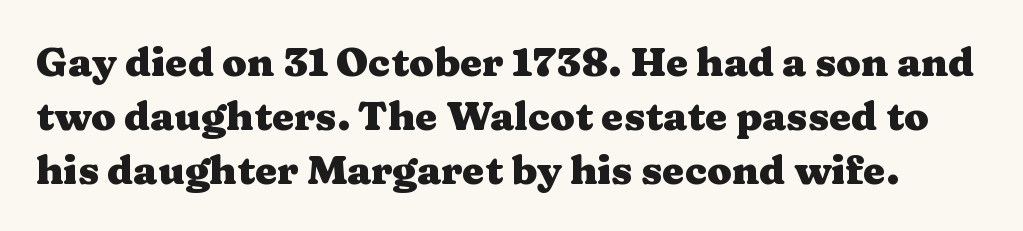
Weight: bold. A bare baseline throughout the passage. Character widths vary here, with narrow letters taking less room than wide ones. Notice how descenders clear the ascenders below comfortably — that's standard leading. Yep, those are serifs on the letters. The line texture is even and compact thanks to regular tracking.
